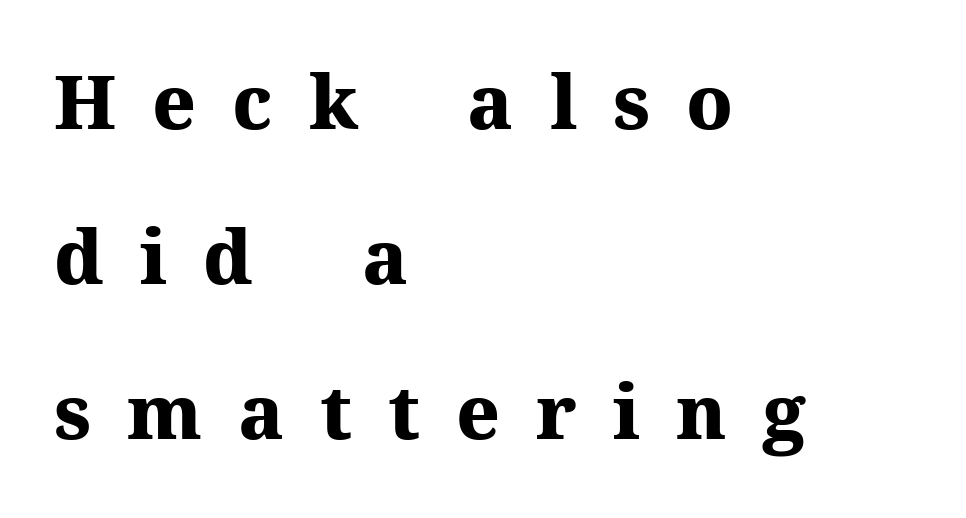
The image shows 75 px heavy serif type, upright; set left-aligned, loose line spacing (2.07x), unusually wide letter spacing (+0.48 em), not underlined; medium stroke contrast and a medium x-height.
